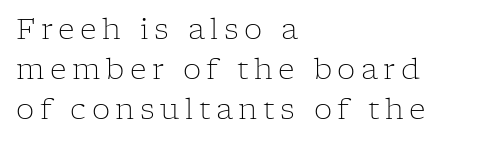
The image shows 29 px light serif type, upright; set left-aligned, normal line spacing (1.38x), not underlined; low stroke contrast and a medium x-height.
